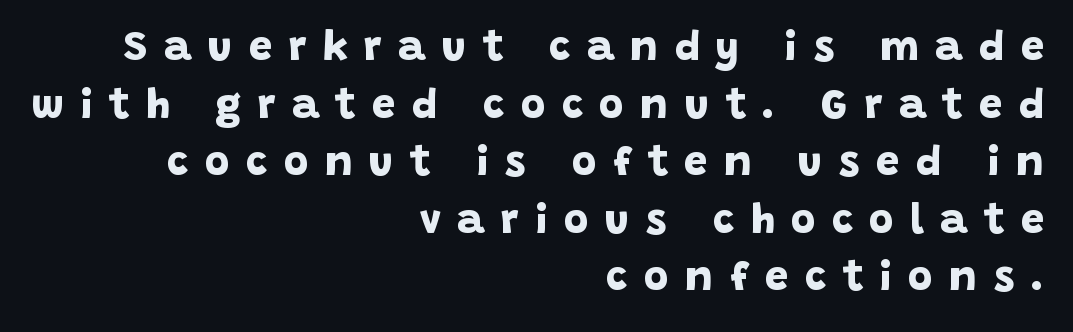
Here the glyphs are tracked loosely, breaking word shapes into spaced letters. Caption: multi-line text, flush right, ragged left. Compared with typical paragraphs, the rows here are spaced about the same. Each row of text sits above clean, open space. The face used here is proportionally spaced, like ordinary book or web type.
